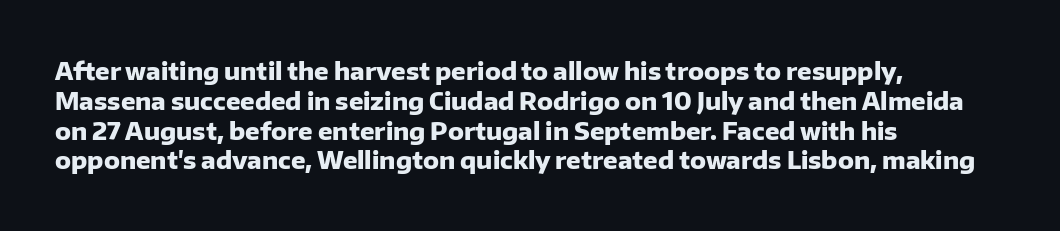
The image shows 24 px bold type, upright; set left-aligned, line spacing 1.24x, normal letter spacing, not underlined.
